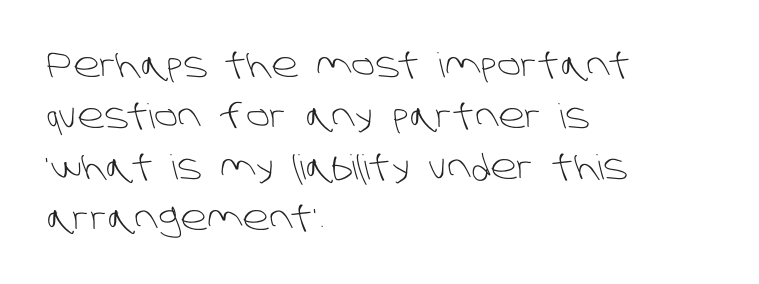
{"serif": "no", "bold": "no", "weight": "light", "width": "normal", "stroke_contrast": "low", "x_height": "large", "monospaced": "no", "underline": "no", "align": "left", "line_spacing": "normal", "line_spacing_ratio": 1.5, "letter_spacing": "normal", "letter_spacing_em": 0.0, "glyph_px": 34}
